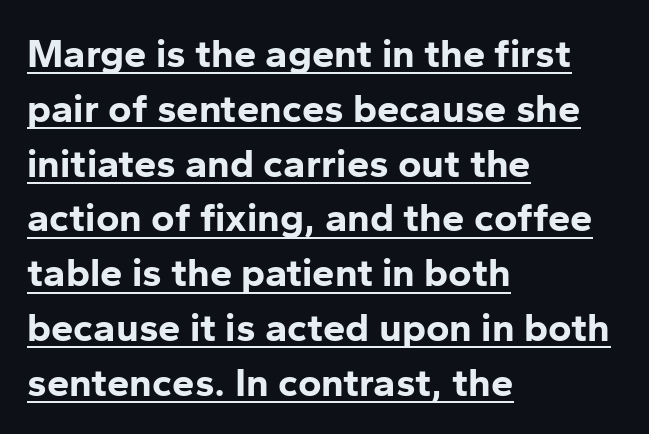
The lettering is marked with a stroke running underneath it. Posture: straight, roman, zero tilt. Thick stems and heavy bowls — unmistakably bold. You could call the tracking neutral — neither tight nor loose.
